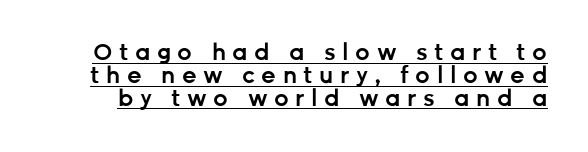
Q: Is the text bold? A: Semi-bold.
Q: Is the text italic (slanted)? A: No, it is upright.
Q: Is the text underlined? A: Yes.
Q: Is the spacing between letters normal or unusually wide? A: Unusually wide.
Q: Is the spacing between lines tight, normal or loose? A: Tight.
